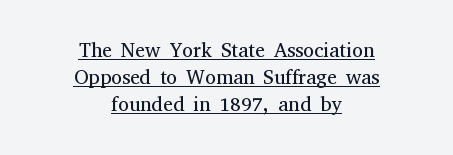
Each word holds together tightly as a unit, with standard inter-letter gaps. Somebody hit Ctrl+U on this one — the words are underlined. The paragraph has two soft edges and a firm central axis. The leading is moderate, giving the passage an even texture. The characters are drawn with everyday or finer stroke widths.
